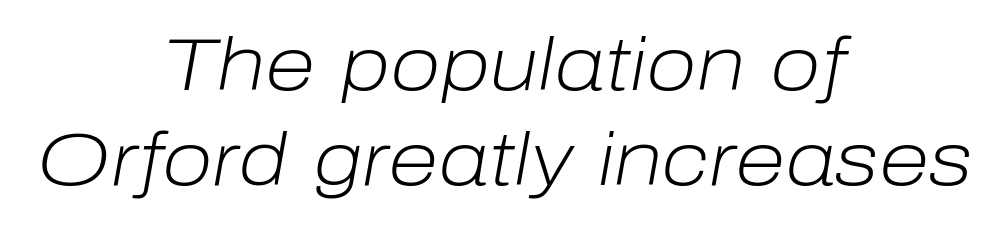
The image shows 74 px light type, italic (leaning right); set centered, normal line spacing (1.28x), normal letter spacing, not underlined; low stroke contrast and a medium x-height.
